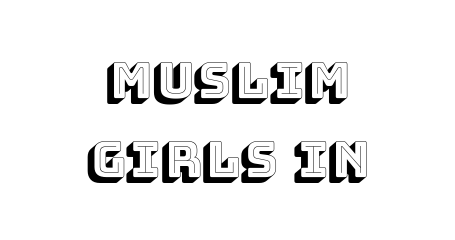
Q: Is the text italic (slanted)? A: No, it is upright.
Q: Is the text underlined? A: No.
Q: How is the paragraph aligned? A: Centered.
Q: Is the spacing between letters normal or unusually wide? A: Normal.
Q: Is the spacing between lines tight, normal or loose? A: Normal.
Q: Width (condensed, normal, or wide)? A: Normal.
Q: x-height? A: Large.
Q: Monospaced? A: No.
